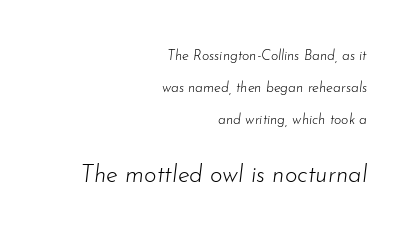
Designer's note — italics engaged. Baseline-to-baseline distance is far greater than the letter height. Small over large — that's the arrangement of the two blocks here. A flush-right, rag-left setting is used for this passage. The passage shown is not underscored anywhere. The gaps between neighbouring characters are ordinary and unremarkable.
